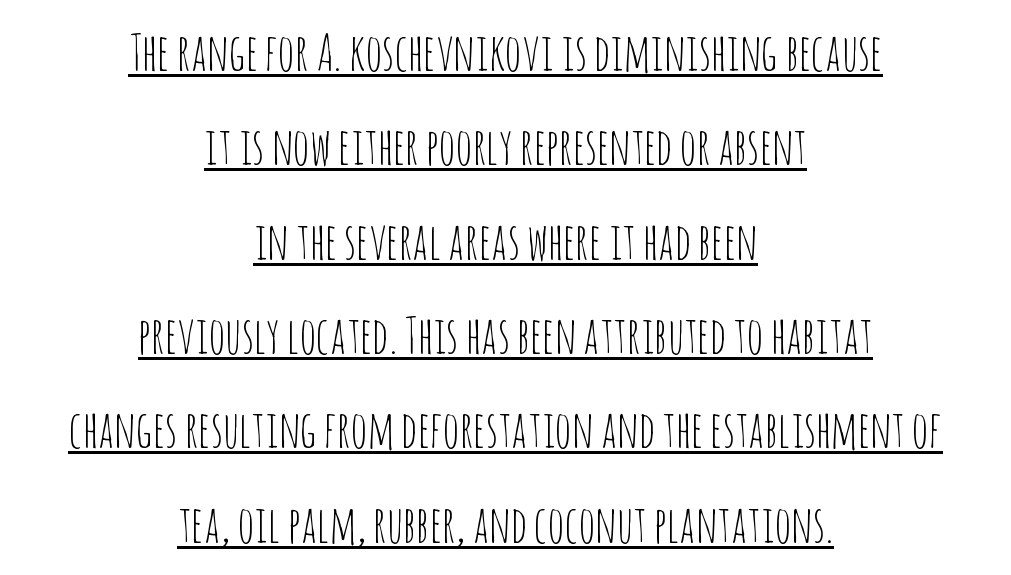
The image shows 51 px thin, condensed sans-serif type, upright; set centered, line spacing 1.85x, normal letter spacing, underlined; low stroke contrast and a large x-height.
